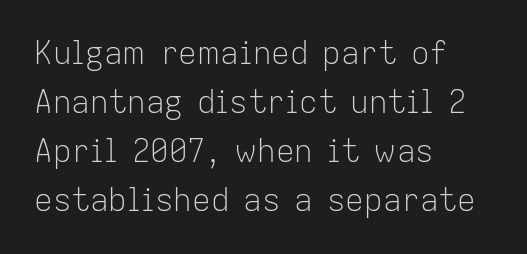
{"serif": "no", "italic": "no", "bold": "no", "weight": "light", "width": "normal", "stroke_contrast": "low", "x_height": "medium", "monospaced": "no", "underline": "no", "align": "left", "line_spacing": "normal", "line_spacing_ratio": 1.58, "letter_spacing": "normal", "letter_spacing_em": 0.0, "glyph_px": 31}
